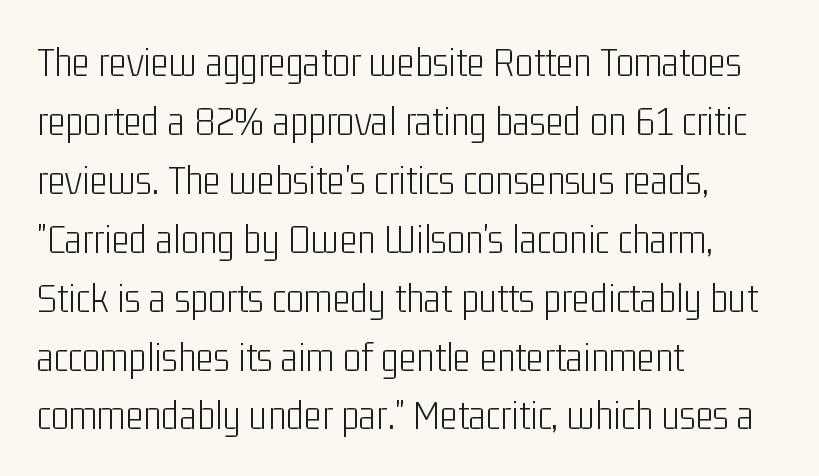
The zone under the glyphs is completely vacant. Character widths vary here, with narrow letters taking less room than wide ones. A student would call this left alignment; a typographer would say flush left, rag right. Posture: straight, roman, zero tilt. This block has exactly the height ordinary leading produces.
